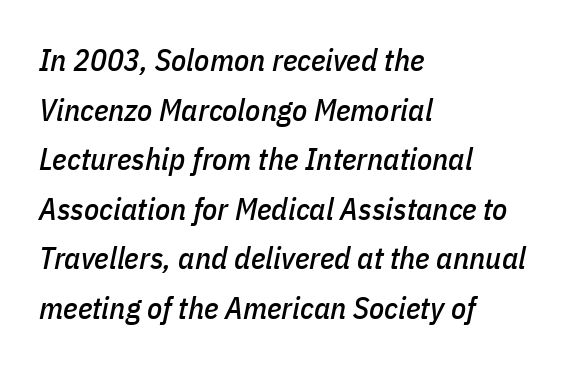
Q: Is the text italic (slanted)? A: Yes, it leans right by about 11 degrees.
Q: Is the text underlined? A: No.
Q: How is the paragraph aligned? A: Left-aligned.
Q: Is the spacing between letters normal or unusually wide? A: Normal.
Q: Is the spacing between lines tight, normal or loose? A: Normal.
Q: Width (condensed, normal, or wide)? A: Condensed.
Q: Stroke contrast? A: Low.
Q: x-height? A: Medium.
Q: Monospaced? A: No.
